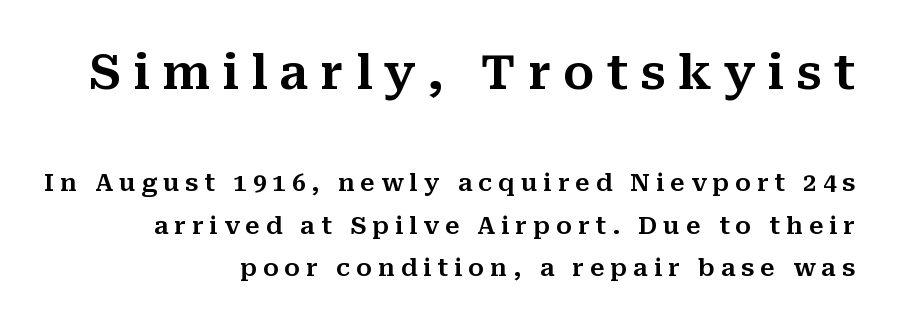
{"serif": "yes", "italic": "no", "width": "normal", "stroke_contrast": "medium", "x_height": "medium", "monospaced": "no", "underline": "no", "align": "right", "line_spacing_ratio": 1.78, "letter_spacing": "wide", "letter_spacing_em": 0.25, "larger_block": "first", "size_ratio": 2.0, "glyph_px": 48}
